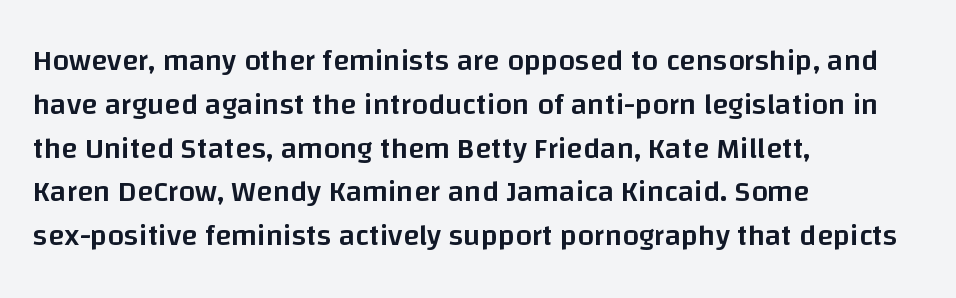
Is the block centered? No — it sits flush against the left margin. Stroke terminals: plain, sans-serif. Leading matches the norm, producing a regular column. Strokes here are thickened, but only to semibold level.
